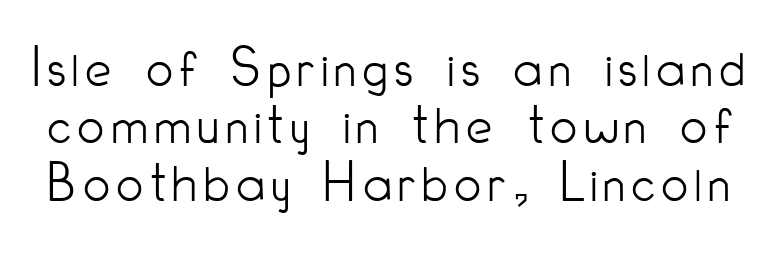
Caption: face not bold, strokes unweighted. Very little white space separates one row of letters from the next. Check where the strokes stop: nothing finishes them off — pure sans. The face used here is proportionally spaced, like ordinary book or web type.
